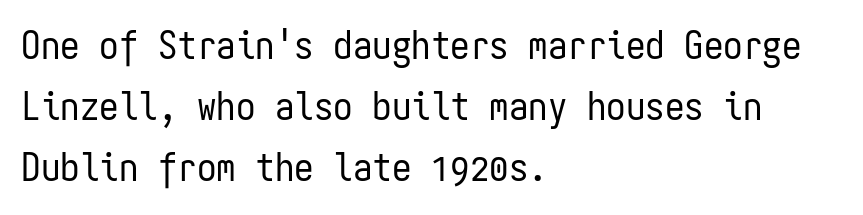
Q: Is the text bold? A: No.
Q: Is the text italic (slanted)? A: No, it is upright.
Q: Is the typeface a serif or a sans-serif typeface? A: Sans-serif.
Q: Is the text underlined? A: No.
Q: How is the paragraph aligned? A: Left-aligned.
Q: Is the spacing between letters normal or unusually wide? A: Normal.
Q: Is the spacing between lines tight, normal or loose? A: Normal.
Q: Width (condensed, normal, or wide)? A: Condensed.
Q: Stroke contrast? A: Low.
Q: x-height? A: Medium.
Q: Monospaced? A: Yes.
